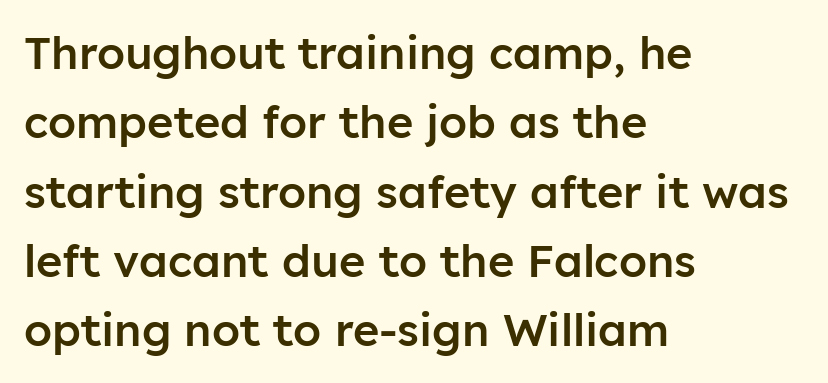
Emphasis by weight is partial: semibold. Do the letters lean? They stand straight. Character widths vary here, with narrow letters taking less room than wide ones. Spacing between characters is what you'd get straight out of the box.
